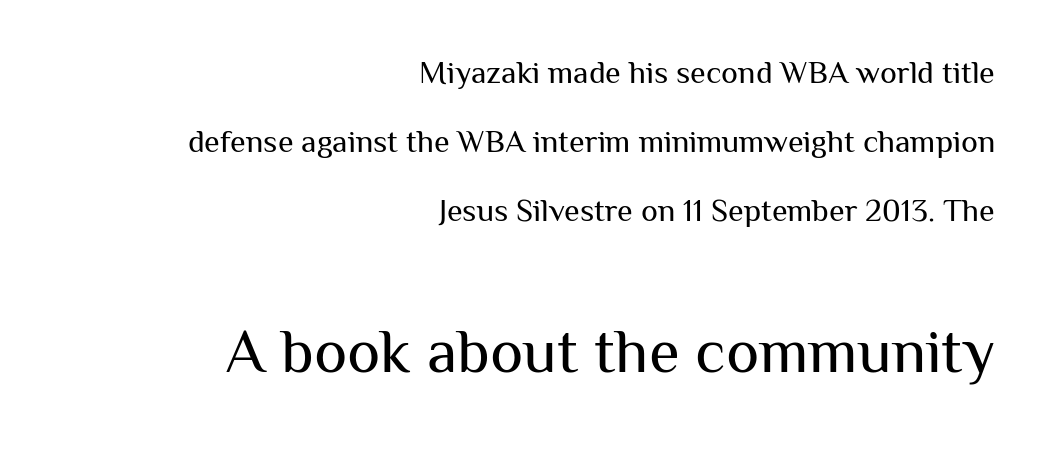
{"serif": "no", "italic": "no", "bold": "no", "weight": "regular", "width": "normal", "stroke_contrast": "medium", "x_height": "medium", "monospaced": "no", "underline": "no", "align": "right", "line_spacing": "loose", "line_spacing_ratio": 2.15, "letter_spacing": "normal", "letter_spacing_em": 0.0, "larger_block": "second", "size_ratio": 1.97, "glyph_px": 63}
